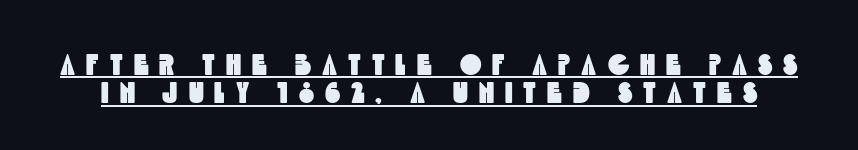
The image shows 29 px condensed sans-serif type; set tight line spacing (0.98x), unusually wide letter spacing (+0.38 em), underlined; a large x-height.
